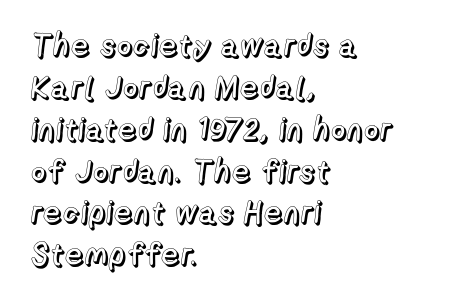
The image shows 31 px text type; set left-aligned, normal line spacing (1.35x), normal letter spacing, not underlined; a medium x-height.
